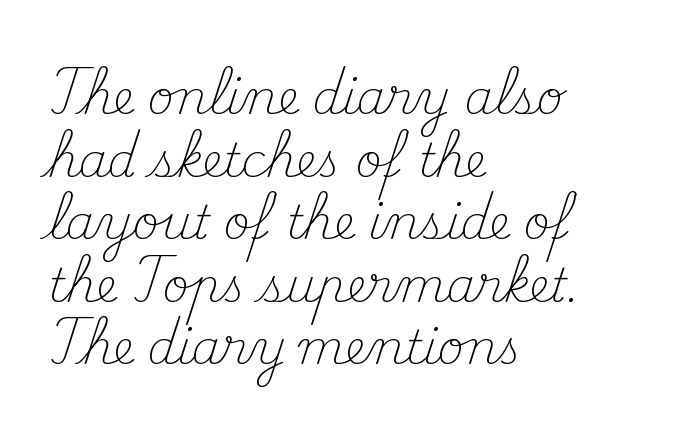
Q: Is the text bold? A: No.
Q: Is the text italic (slanted)? A: Yes.
Q: Is the typeface a serif or a sans-serif typeface? A: Serif.
Q: Is the text underlined? A: No.
Q: How is the paragraph aligned? A: Left-aligned.
Q: Is the spacing between letters normal or unusually wide? A: Normal.
Q: Is the spacing between lines tight, normal or loose? A: Normal.
Q: Width (condensed, normal, or wide)? A: Normal.
Q: Stroke contrast? A: Medium.
Q: x-height? A: Small.
Q: Monospaced? A: No.
